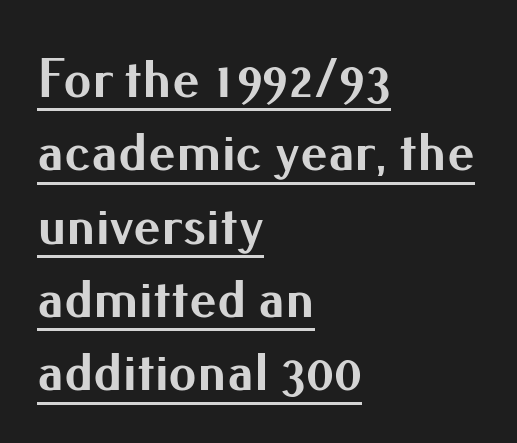
To sum up the face: it is a sans, with no serifs. Each letter keeps its own natural width here, so spacing adapts to shape. A roman cut, with each character standing at attention. The tracking reads as untouched default to a designer's eye. The string is rendered with underlining switched on. Stroke thickness is high; the sample reads as a true bold.
